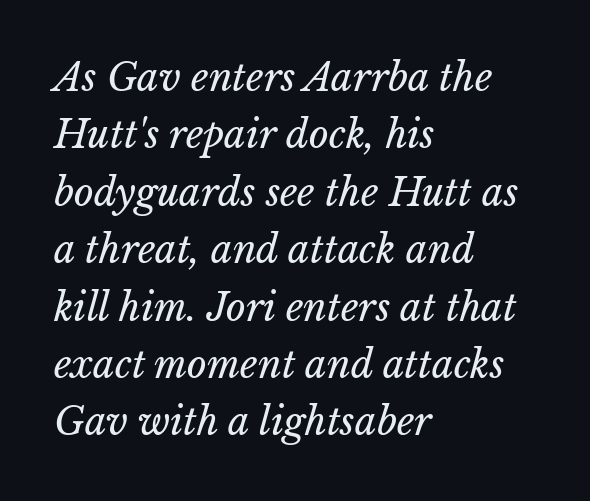
Q: Is the text bold? A: No.
Q: Is the text underlined? A: No.
Q: How is the paragraph aligned? A: Left-aligned.
Q: Is the spacing between letters normal or unusually wide? A: Normal.
Q: Is the spacing between lines tight, normal or loose? A: Normal.
Q: Width (condensed, normal, or wide)? A: Normal.
Q: Stroke contrast? A: Low.
Q: x-height? A: Medium.
Q: Monospaced? A: No.
